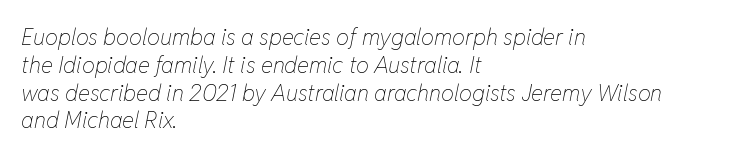
{"italic": "yes", "lean": "right", "slant_degrees": 11, "bold": "no", "underline": "no", "align": "left", "line_spacing_ratio": 1.21, "letter_spacing": "normal", "letter_spacing_em": 0.0, "glyph_px": 23}
